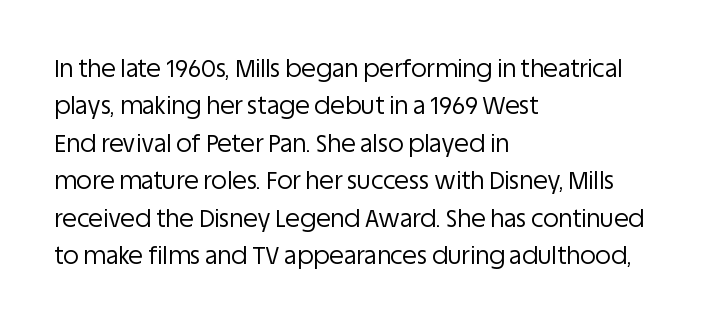
{"italic": "no", "bold": "no", "underline": "no", "align": "left", "line_spacing": "normal", "line_spacing_ratio": 1.56, "letter_spacing": "normal", "letter_spacing_em": 0.0, "glyph_px": 24}
